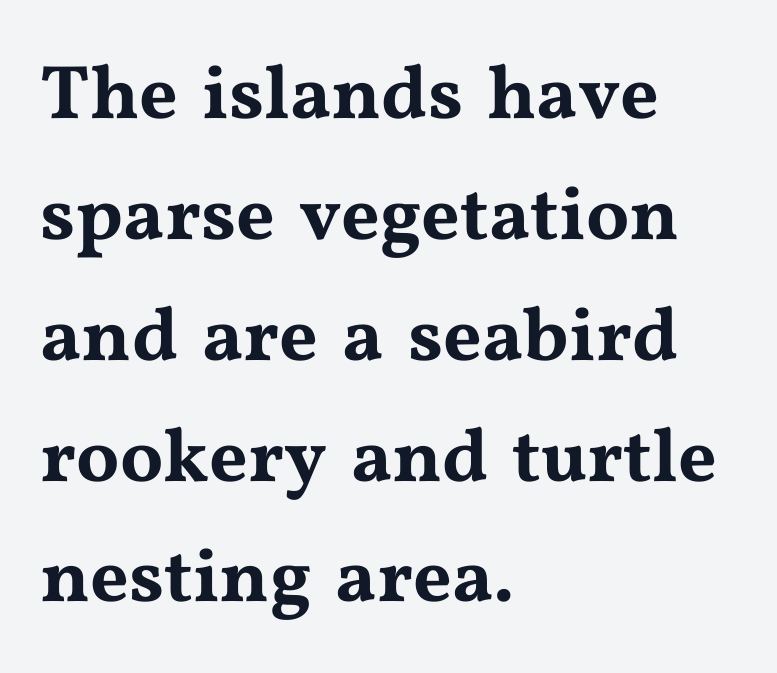
The image shows 76 px wide serif type, upright; set left-aligned, normal line spacing (1.59x), normal letter spacing, not underlined; medium stroke contrast and a medium x-height.
